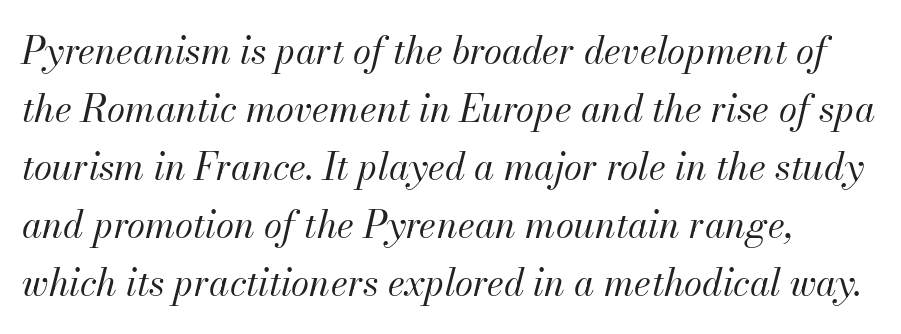
The image shows 37 px regular-weight type, italic (leaning right); set left-aligned, normal line spacing (1.57x), normal letter spacing, not underlined; medium stroke contrast and a small x-height.
